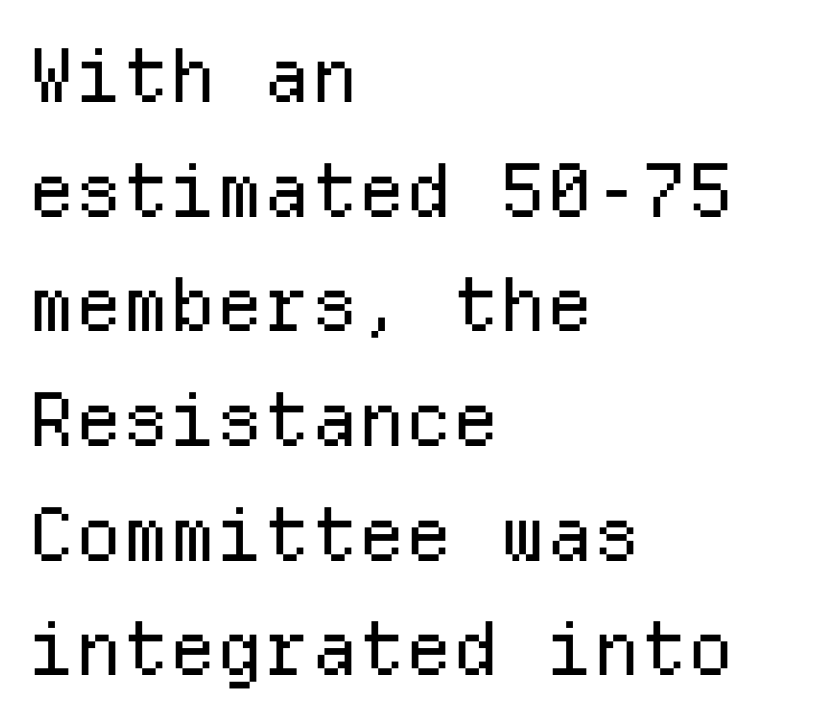
A typesetter would call this monospace, since all characters share one set width. Casual observation: everything's shoved over to the left. The strokes are not fattened; the text isn't bold. The designer went with a sans here, leaving each stem footless.
